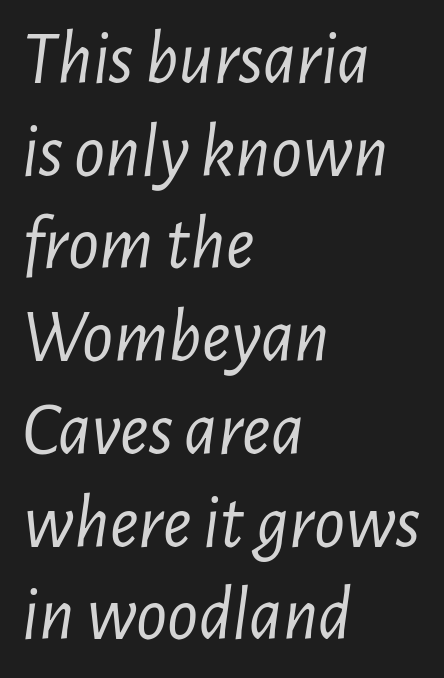
The image shows 76 px light, condensed type, italic (leaning right); set left-aligned, line spacing 1.22x, normal letter spacing, not underlined; low stroke contrast and a medium x-height.
